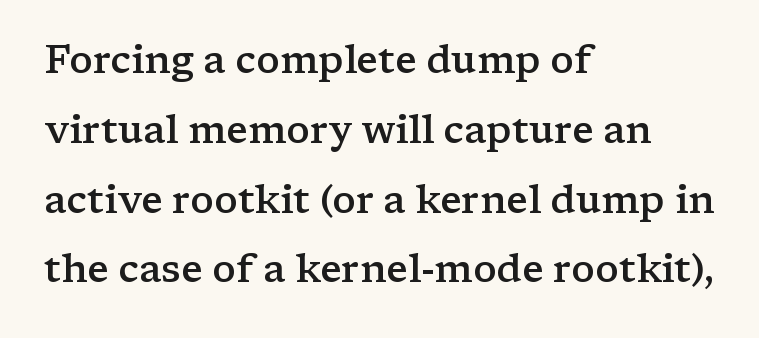
{"serif": "yes", "italic": "no", "bold": "semi", "weight": "semibold", "width": "wide", "stroke_contrast": "low", "x_height": "medium", "monospaced": "no", "underline": "no", "align": "left", "line_spacing_ratio": 1.79, "letter_spacing": "normal", "letter_spacing_em": 0.0, "glyph_px": 39}
